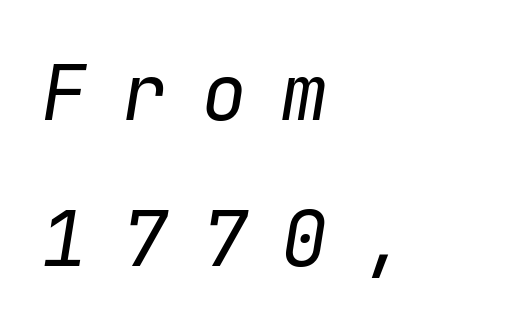
Q: Is the text bold? A: No.
Q: Is the text italic (slanted)? A: Yes, it leans right by about 9 degrees.
Q: Is the text underlined? A: No.
Q: How is the paragraph aligned? A: Left-aligned.
Q: Is the spacing between letters normal or unusually wide? A: Unusually wide.
Q: Width (condensed, normal, or wide)? A: Normal.
Q: Stroke contrast? A: Low.
Q: x-height? A: Medium.
Q: Monospaced? A: Yes.
